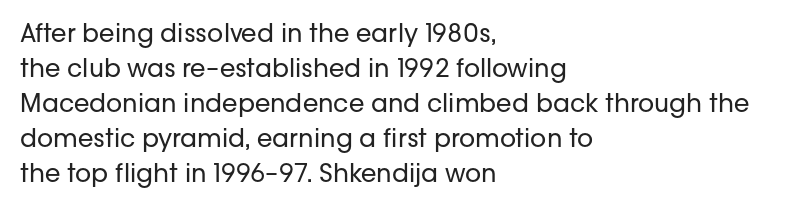
Nobody drew a line under any word here. The passage is arranged the way most books set body copy — flush left. Is the stroke heavy? The answer is a plain regular-or-lighter. Nobody touched the tracking dial on this one. A roman cut, with each character standing at attention. The space between consecutive lines is moderate.
